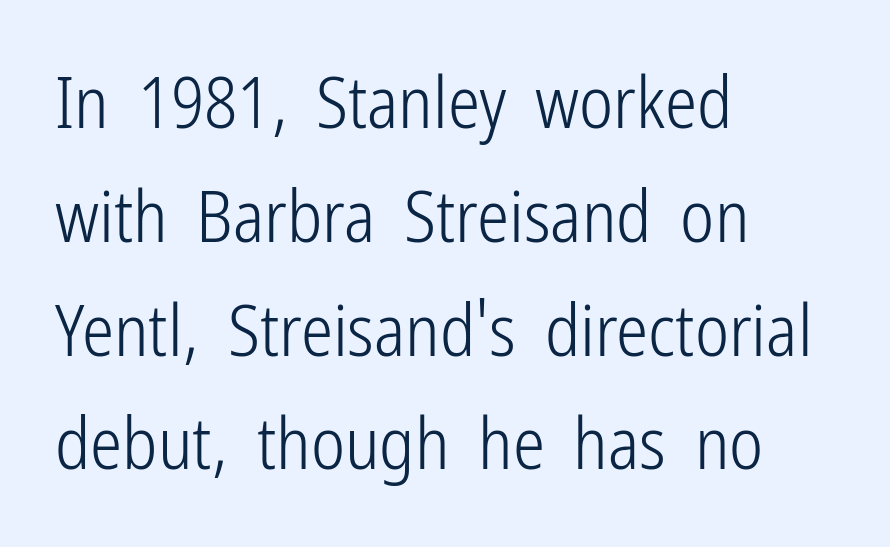
The space between consecutive lines is moderate. Upright lettering throughout. The gaps between neighbouring characters are ordinary and unremarkable. The face used here is proportionally spaced, like ordinary book or web type. Bold? No — there's no thickening of the strokes.
